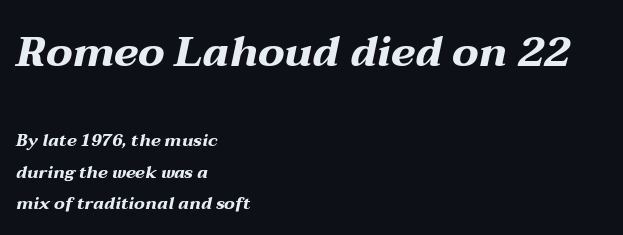
{"italic": "yes", "lean": "right", "slant_degrees": 12, "bold": "yes", "weight": "bold", "width": "wide", "stroke_contrast": "medium", "x_height": "medium", "monospaced": "no", "underline": "no", "align": "left", "line_spacing_ratio": 1.83, "letter_spacing": "normal", "letter_spacing_em": 0.0, "larger_block": "first", "size_ratio": 2.47, "glyph_px": 42}
